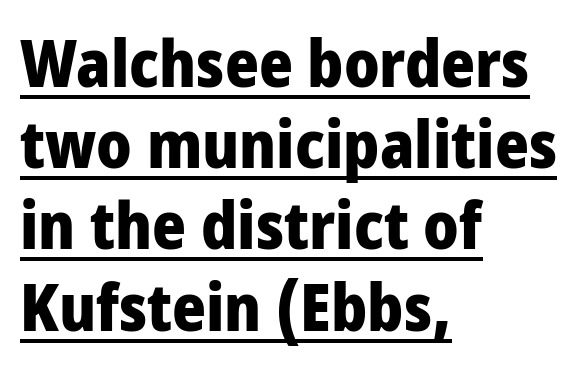
Q: Is the text bold? A: Yes.
Q: Is the text italic (slanted)? A: No, it is upright.
Q: Is the typeface a serif or a sans-serif typeface? A: Sans-serif.
Q: Is the text underlined? A: Yes.
Q: How is the paragraph aligned? A: Left-aligned.
Q: Is the spacing between letters normal or unusually wide? A: Normal.
Q: Is the spacing between lines tight, normal or loose? A: Normal.
Q: Width (condensed, normal, or wide)? A: Condensed.
Q: Stroke contrast? A: Low.
Q: x-height? A: Large.
Q: Monospaced? A: No.
